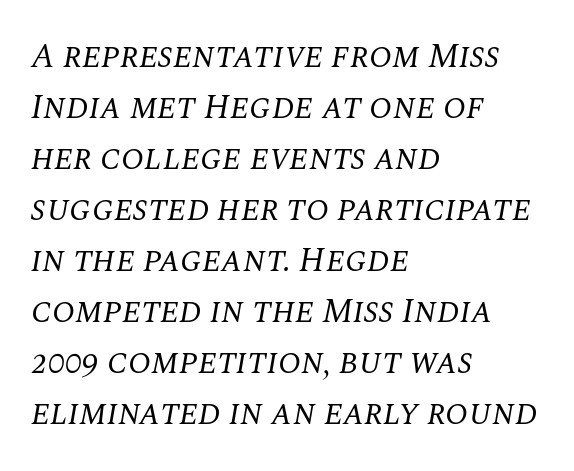
Q: Is the text bold? A: No.
Q: Is the text italic (slanted)? A: Yes, it leans right by about 10 degrees.
Q: Is the typeface a serif or a sans-serif typeface? A: Serif.
Q: Is the text underlined? A: No.
Q: How is the paragraph aligned? A: Left-aligned.
Q: Is the spacing between letters normal or unusually wide? A: Normal.
Q: Is the spacing between lines tight, normal or loose? A: Normal.
Q: Width (condensed, normal, or wide)? A: Normal.
Q: Stroke contrast? A: Medium.
Q: x-height? A: Large.
Q: Monospaced? A: No.
